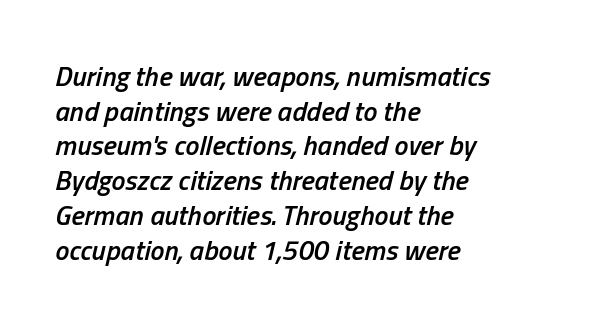
The compositor pushed each line to the left boundary. What weight is shown? A semibold, between regular and bold. Has an underline been added? It has not. Default kerning and tracking; the words read as compact shapes. The face used here is proportionally spaced, like ordinary book or web type. Yep, that's italic — everything's leaning.
